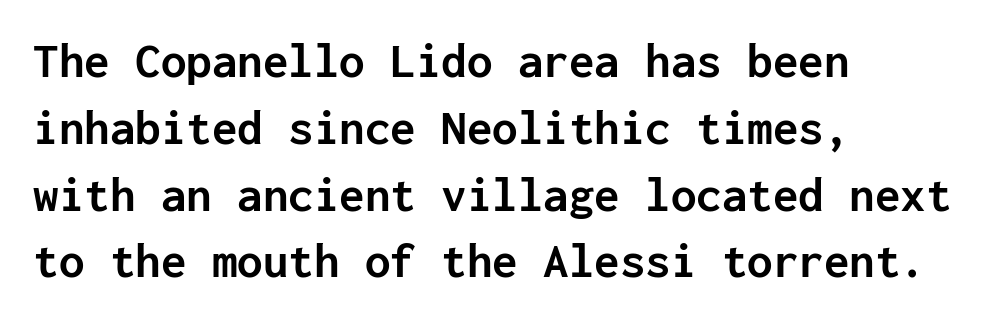
Q: Is the text bold? A: Yes.
Q: Is the text italic (slanted)? A: No, it is upright.
Q: Is the typeface a serif or a sans-serif typeface? A: Sans-serif.
Q: Is the text underlined? A: No.
Q: How is the paragraph aligned? A: Left-aligned.
Q: Is the spacing between letters normal or unusually wide? A: Normal.
Q: Is the spacing between lines tight, normal or loose? A: Normal.
Q: Width (condensed, normal, or wide)? A: Normal.
Q: Stroke contrast? A: Low.
Q: x-height? A: Medium.
Q: Monospaced? A: Yes.
